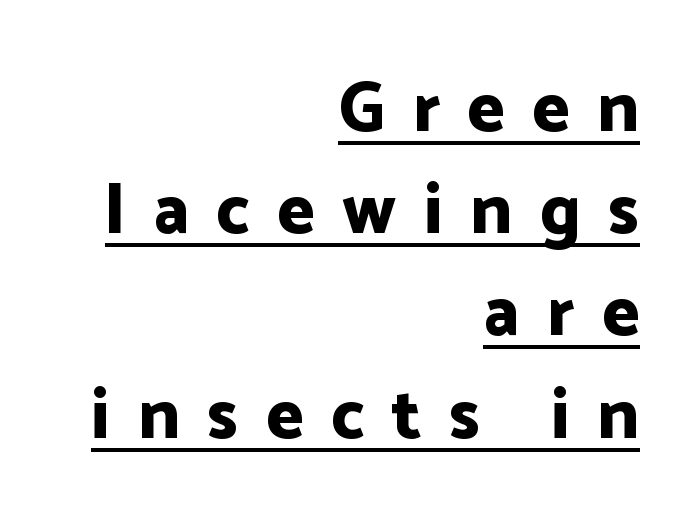
Heavy, bold letterforms. A typesetter would label this face a sans. Every row of glyphs terminates at an identical x-position on the right. Like a heading marked for emphasis, these lines bear an underscore. The face used here is proportionally spaced, like ordinary book or web type.
